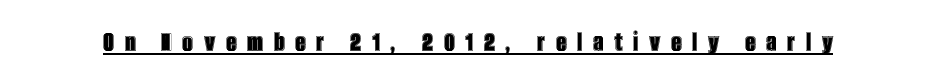
Underlined type. Proportional: the letters do not fall into vertical columns. Ascenders rise straight up at ninety degrees. Inter-character spacing is expanded well beyond the font's built-in metrics.
